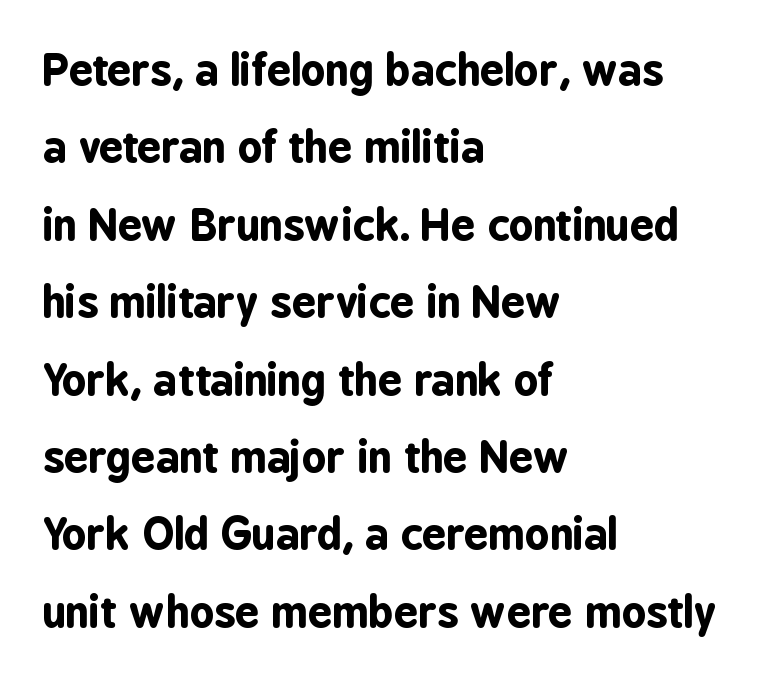
Q: Is the text bold? A: Yes.
Q: Is the text italic (slanted)? A: No, it is upright.
Q: Is the typeface a serif or a sans-serif typeface? A: Sans-serif.
Q: Is the text underlined? A: No.
Q: How is the paragraph aligned? A: Left-aligned.
Q: Is the spacing between letters normal or unusually wide? A: Normal.
Q: Width (condensed, normal, or wide)? A: Condensed.
Q: Stroke contrast? A: Low.
Q: x-height? A: Medium.
Q: Monospaced? A: No.
